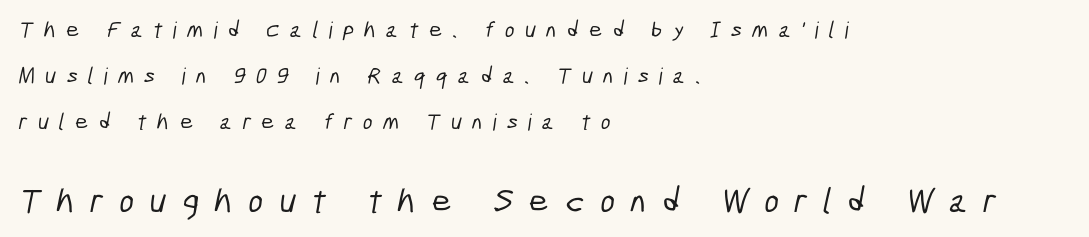
Q: Is the typeface a serif or a sans-serif typeface? A: Sans-serif.
Q: Is the text underlined? A: No.
Q: How is the paragraph aligned? A: Left-aligned.
Q: Is the spacing between letters normal or unusually wide? A: Unusually wide.
Q: Is the spacing between lines tight, normal or loose? A: Loose.
Q: Which block of text is set in a larger size, the first (top) or the second (bottom)? A: The second (bottom) one.
Q: Width (condensed, normal, or wide)? A: Condensed.
Q: Stroke contrast? A: Low.
Q: x-height? A: Medium.
Q: Monospaced? A: No.
